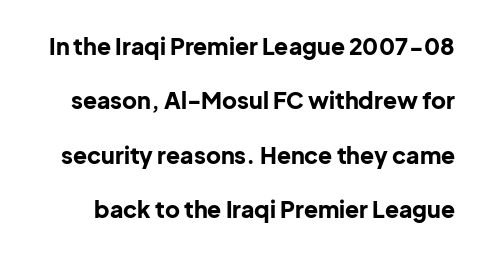
The image shows 23 px bold type, upright; set loose line spacing (2.36x), normal letter spacing, not underlined.
